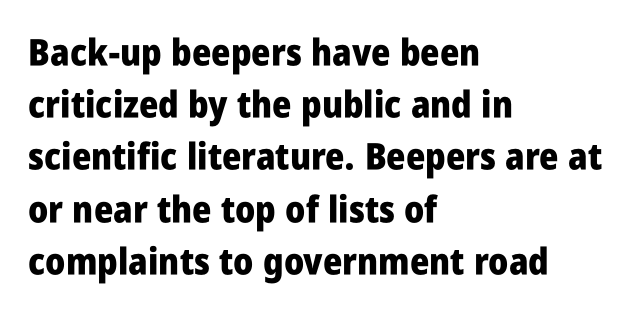
The characters display no serif detailing; their extremities are plain. The compositor pushed each line to the left boundary. Characters follow at the spacing the type designer built in. Line spacing here is normal. Words float on clear page, feet unadorned.
